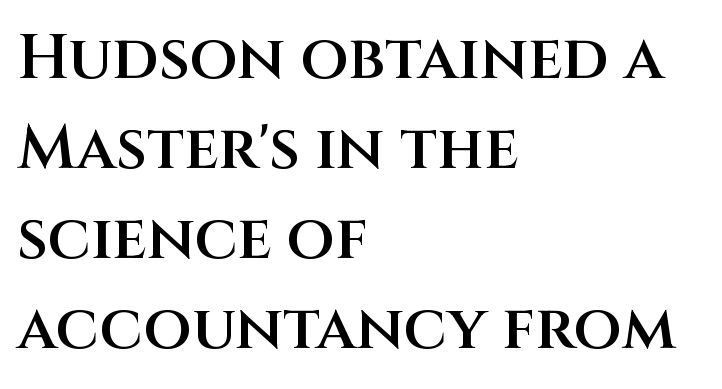
Q: Is the text bold? A: Semi-bold.
Q: Is the text italic (slanted)? A: No, it is upright.
Q: Is the typeface a serif or a sans-serif typeface? A: Sans-serif.
Q: Is the text underlined? A: No.
Q: How is the paragraph aligned? A: Left-aligned.
Q: Is the spacing between letters normal or unusually wide? A: Normal.
Q: Is the spacing between lines tight, normal or loose? A: Normal.
Q: Width (condensed, normal, or wide)? A: Normal.
Q: Stroke contrast? A: Medium.
Q: x-height? A: Large.
Q: Monospaced? A: No.
